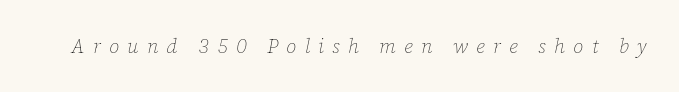
Ink coverage per letter is moderate at most. Decoration check: the copy has no underline. What stands out about the letter spacing? Its width — letters are far apart. Slanted lettering throughout.
